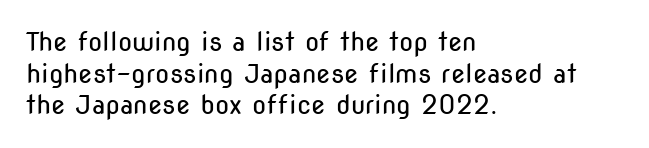
The image shows 26 px text type, upright; set left-aligned, line spacing 1.22x, normal letter spacing, not underlined.
